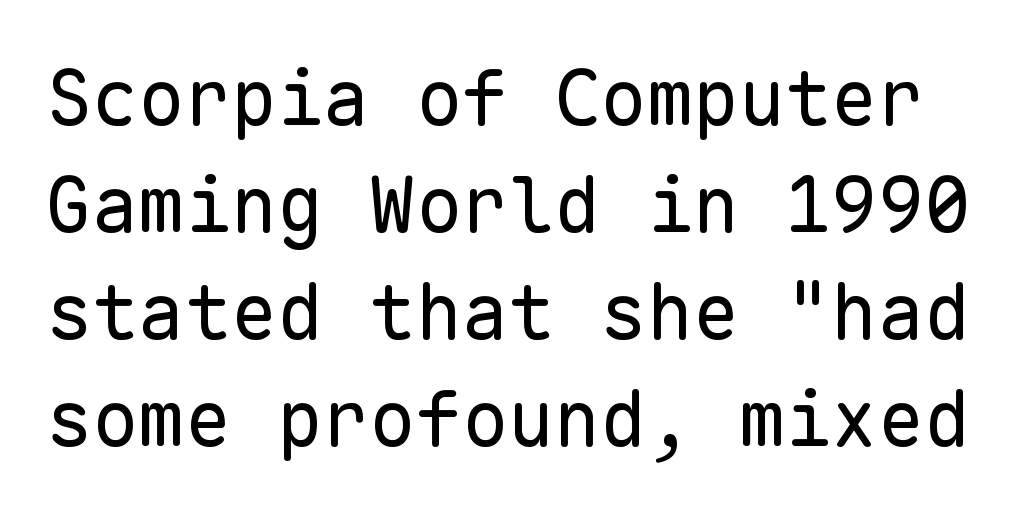
The image shows 77 px regular-weight sans-serif type, upright, monospaced; set normal line spacing (1.39x), normal letter spacing, not underlined; low stroke contrast and a medium x-height.
